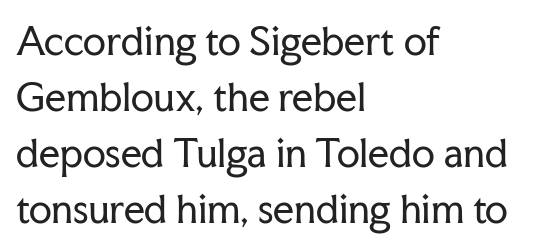
Q: Is the text bold? A: No.
Q: Is the text italic (slanted)? A: No, it is upright.
Q: Is the typeface a serif or a sans-serif typeface? A: Serif.
Q: Is the text underlined? A: No.
Q: How is the paragraph aligned? A: Left-aligned.
Q: Is the spacing between letters normal or unusually wide? A: Normal.
Q: Is the spacing between lines tight, normal or loose? A: Normal.
Q: Width (condensed, normal, or wide)? A: Normal.
Q: Stroke contrast? A: Low.
Q: x-height? A: Medium.
Q: Monospaced? A: No.
